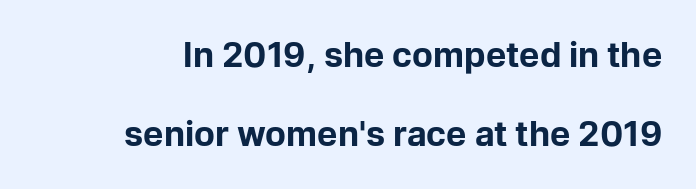
{"serif": "no", "italic": "no", "bold": "yes", "weight": "bold", "width": "normal", "stroke_contrast": "low", "x_height": "medium", "monospaced": "no", "underline": "no", "line_spacing": "loose", "line_spacing_ratio": 2.32, "letter_spacing": "normal", "letter_spacing_em": 0.0, "glyph_px": 34}
